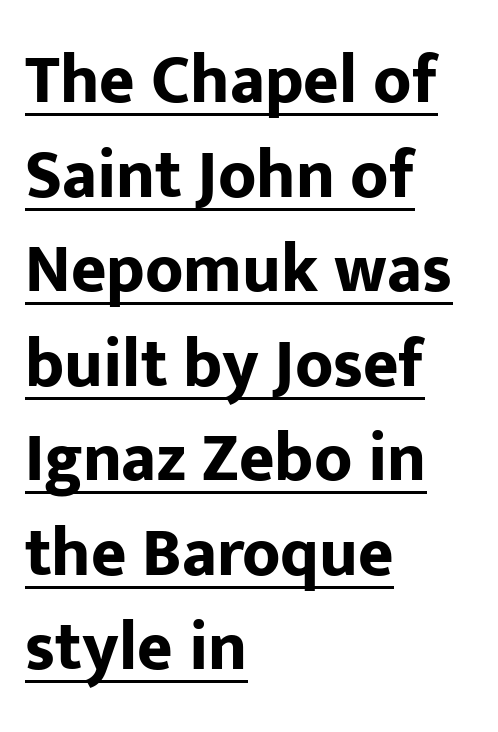
{"serif": "no", "italic": "no", "bold": "yes", "weight": "bold", "width": "normal", "stroke_contrast": "low", "x_height": "medium", "monospaced": "no", "underline": "yes", "align": "left", "line_spacing": "normal", "line_spacing_ratio": 1.39, "letter_spacing": "normal", "letter_spacing_em": 0.0, "glyph_px": 68}
